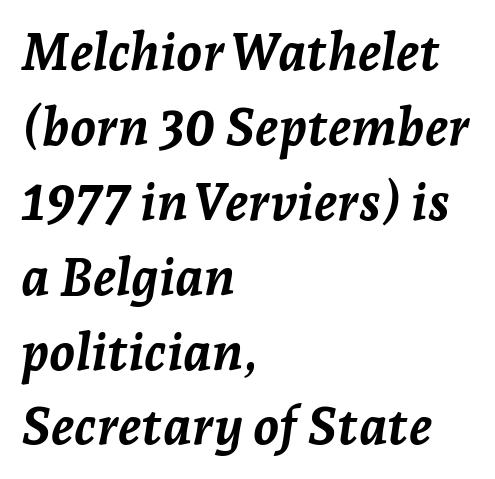
{"italic": "yes", "lean": "right", "slant_degrees": 7, "bold": "yes", "weight": "semibold", "width": "normal", "stroke_contrast": "low", "x_height": "medium", "monospaced": "no", "underline": "no", "align": "left", "line_spacing": "normal", "line_spacing_ratio": 1.44, "letter_spacing": "normal", "letter_spacing_em": 0.0, "glyph_px": 52}
